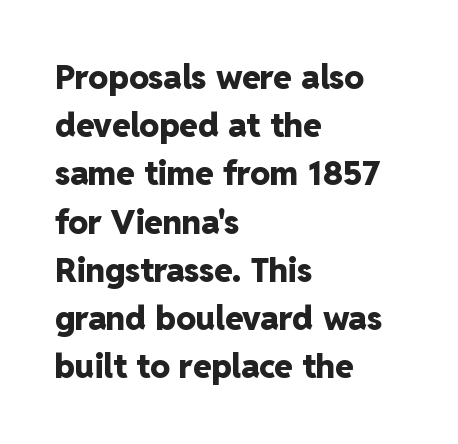
Q: Is the text bold? A: Yes.
Q: Is the text italic (slanted)? A: No, it is upright.
Q: Is the typeface a serif or a sans-serif typeface? A: Sans-serif.
Q: Is the text underlined? A: No.
Q: How is the paragraph aligned? A: Left-aligned.
Q: Is the spacing between letters normal or unusually wide? A: Normal.
Q: Is the spacing between lines tight, normal or loose? A: Normal.
Q: Width (condensed, normal, or wide)? A: Normal.
Q: Stroke contrast? A: Low.
Q: x-height? A: Medium.
Q: Monospaced? A: No.
